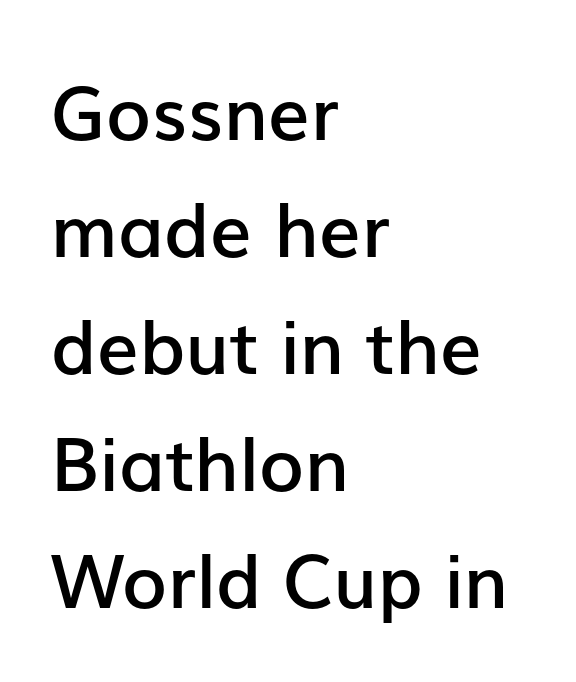
Rule under the text: the space is simply empty. Unlike italic type, these characters show no tilt at all. The font family rendered here belongs to the sans-serif group. The typesetting leans somewhat heavy: a semibold. Short note: letters normally spaced.
